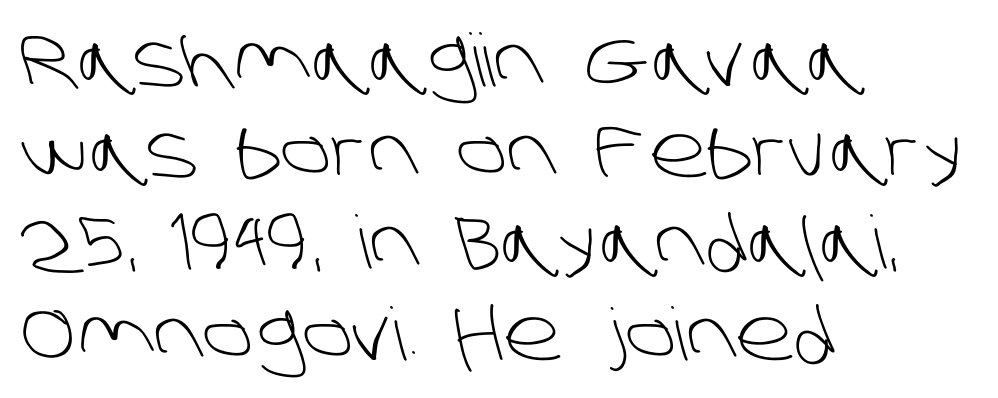
{"serif": "no", "bold": "no", "weight": "light", "width": "normal", "stroke_contrast": "low", "x_height": "large", "monospaced": "no", "underline": "no", "align": "left", "line_spacing": "normal", "line_spacing_ratio": 1.25, "letter_spacing": "normal", "letter_spacing_em": 0.0, "glyph_px": 73}
